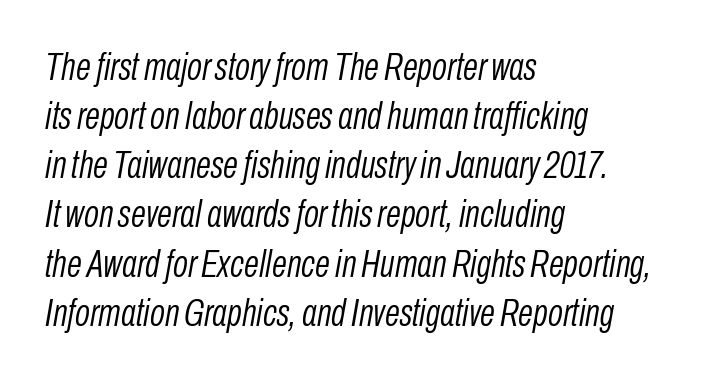
Q: Is the text bold? A: No.
Q: Is the text italic (slanted)? A: Yes, it leans right by about 10 degrees.
Q: Is the text underlined? A: No.
Q: How is the paragraph aligned? A: Left-aligned.
Q: Is the spacing between letters normal or unusually wide? A: Normal.
Q: Is the spacing between lines tight, normal or loose? A: Normal.
Q: Width (condensed, normal, or wide)? A: Condensed.
Q: Stroke contrast? A: Low.
Q: x-height? A: Medium.
Q: Monospaced? A: No.
